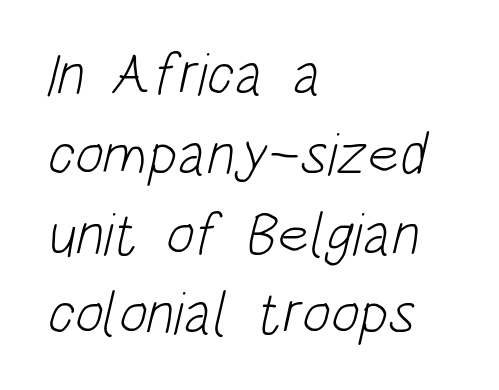
The image shows 60 px light, condensed sans-serif type; set left-aligned, normal line spacing (1.33x), normal letter spacing, not underlined; low stroke contrast and a large x-height.
